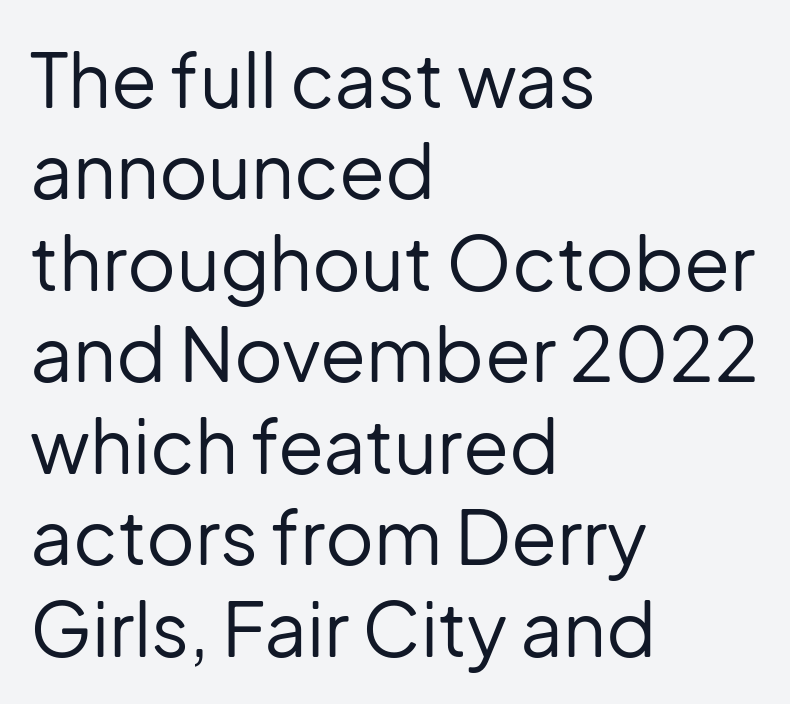
Q: Is the text bold? A: No.
Q: Is the text italic (slanted)? A: No, it is upright.
Q: Is the typeface a serif or a sans-serif typeface? A: Sans-serif.
Q: Is the text underlined? A: No.
Q: How is the paragraph aligned? A: Left-aligned.
Q: Is the spacing between letters normal or unusually wide? A: Normal.
Q: Width (condensed, normal, or wide)? A: Normal.
Q: Stroke contrast? A: Low.
Q: x-height? A: Medium.
Q: Monospaced? A: No.
